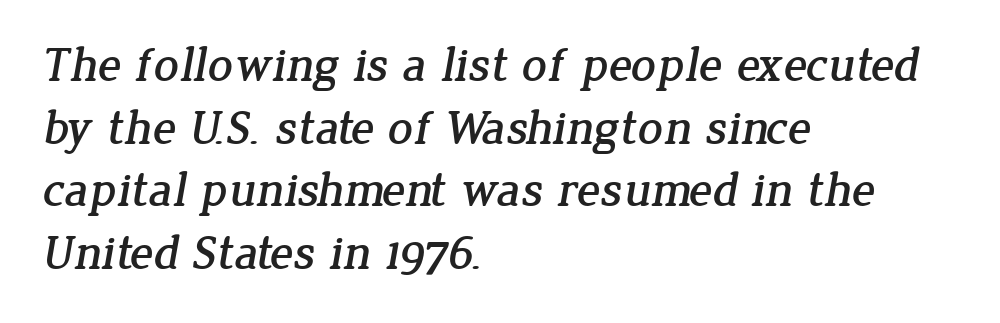
The image shows 49 px serif type; set left-aligned, normal line spacing (1.28x), normal letter spacing, not underlined; low stroke contrast and a medium x-height.
